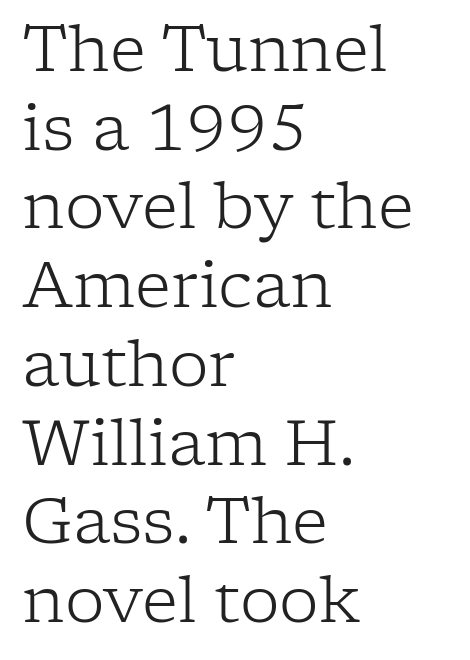
Q: Is the text bold? A: No.
Q: Is the text italic (slanted)? A: No, it is upright.
Q: Is the typeface a serif or a sans-serif typeface? A: Serif.
Q: Is the text underlined? A: No.
Q: How is the paragraph aligned? A: Left-aligned.
Q: Is the spacing between letters normal or unusually wide? A: Normal.
Q: Is the spacing between lines tight, normal or loose? A: Normal.
Q: Width (condensed, normal, or wide)? A: Normal.
Q: Stroke contrast? A: Low.
Q: x-height? A: Medium.
Q: Monospaced? A: No.
